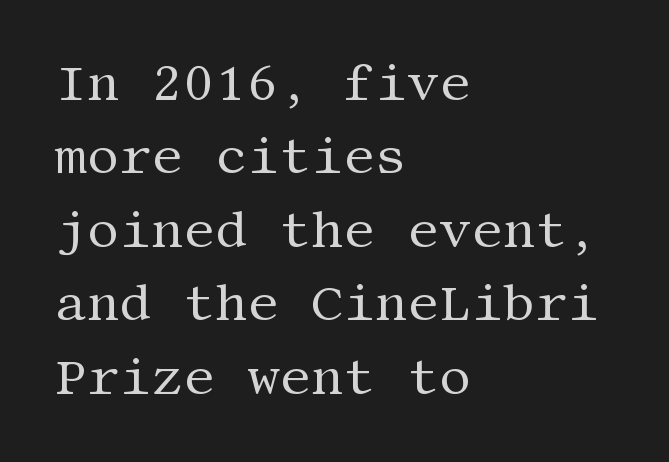
These lines are set flush left with a ragged right edge. Glance below the letters and you will spot only blank space. Posture: upright roman. Compared with a typical body face, this is equally light or lighter still.
